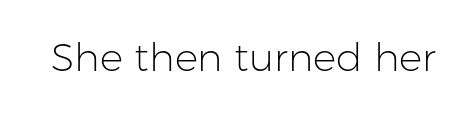
The image shows 39 px light sans-serif type, upright; set normal letter spacing, not underlined; low stroke contrast and a medium x-height.
